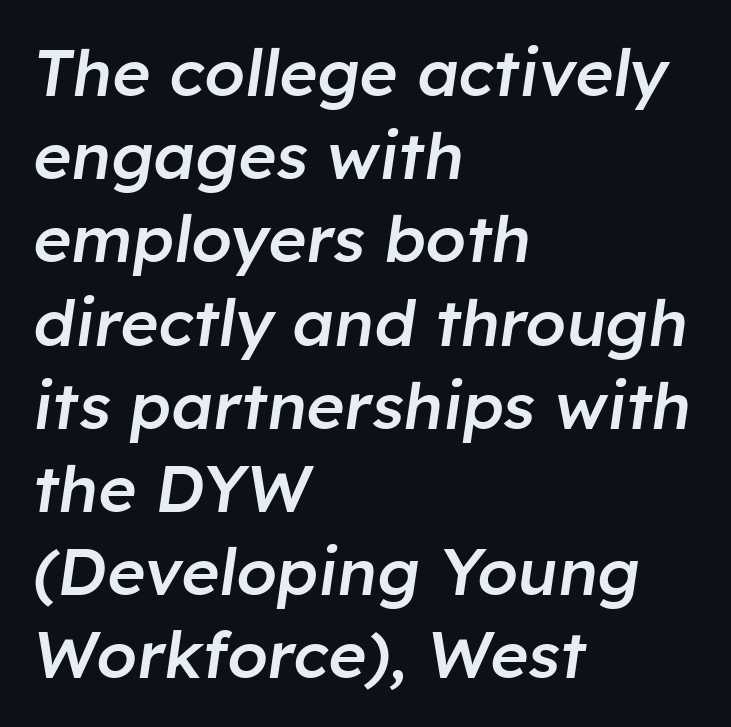
Q: Is the text bold? A: Semi-bold.
Q: Is the text italic (slanted)? A: Yes, it leans right by about 8 degrees.
Q: Is the text underlined? A: No.
Q: How is the paragraph aligned? A: Left-aligned.
Q: Is the spacing between letters normal or unusually wide? A: Normal.
Q: Is the spacing between lines tight, normal or loose? A: Normal.
Q: Width (condensed, normal, or wide)? A: Normal.
Q: Stroke contrast? A: Low.
Q: x-height? A: Medium.
Q: Monospaced? A: No.
